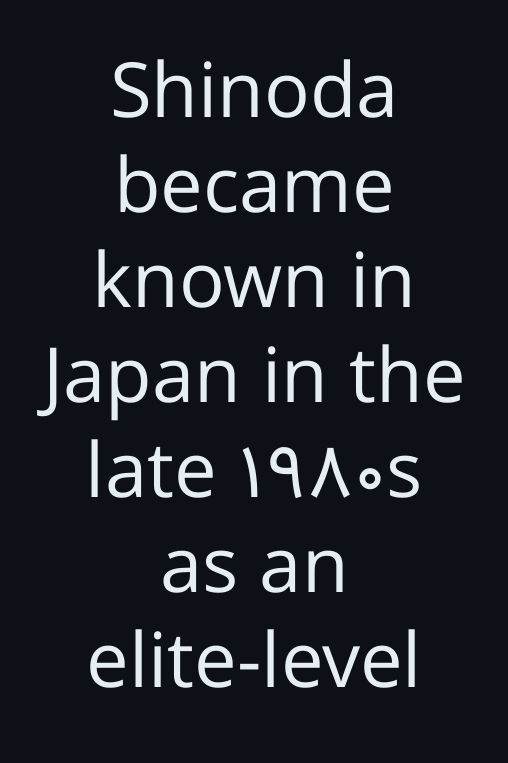
Q: Is the text bold? A: No.
Q: Is the text italic (slanted)? A: No, it is upright.
Q: Is the typeface a serif or a sans-serif typeface? A: Sans-serif.
Q: Is the text underlined? A: No.
Q: How is the paragraph aligned? A: Centered.
Q: Is the spacing between letters normal or unusually wide? A: Normal.
Q: Is the spacing between lines tight, normal or loose? A: Normal.
Q: Width (condensed, normal, or wide)? A: Normal.
Q: Stroke contrast? A: Low.
Q: x-height? A: Medium.
Q: Monospaced? A: No.
